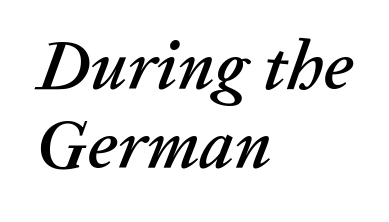
Q: Is the text italic (slanted)? A: Yes, it leans right by about 20 degrees.
Q: Is the text underlined? A: No.
Q: How is the paragraph aligned? A: Left-aligned.
Q: Is the spacing between letters normal or unusually wide? A: Normal.
Q: Is the spacing between lines tight, normal or loose? A: Tight.
Q: Width (condensed, normal, or wide)? A: Normal.
Q: Stroke contrast? A: Low.
Q: x-height? A: Medium.
Q: Monospaced? A: No.
